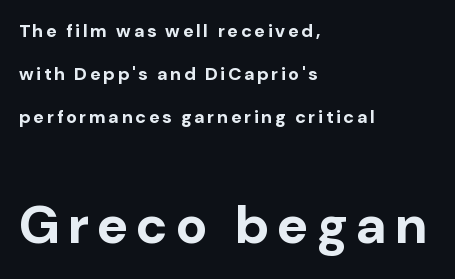
The image shows 53 px bold sans-serif type, upright; set left-aligned, loose line spacing (2.38x), not underlined; the second (bottom) block is 2.94x larger; low stroke contrast and a medium x-height.
